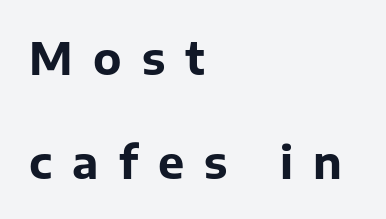
Q: Is the text bold? A: Yes.
Q: Is the text italic (slanted)? A: No, it is upright.
Q: Is the typeface a serif or a sans-serif typeface? A: Sans-serif.
Q: Is the text underlined? A: No.
Q: How is the paragraph aligned? A: Left-aligned.
Q: Is the spacing between letters normal or unusually wide? A: Unusually wide.
Q: Is the spacing between lines tight, normal or loose? A: Loose.
Q: Width (condensed, normal, or wide)? A: Normal.
Q: Stroke contrast? A: Low.
Q: x-height? A: Medium.
Q: Monospaced? A: No.
